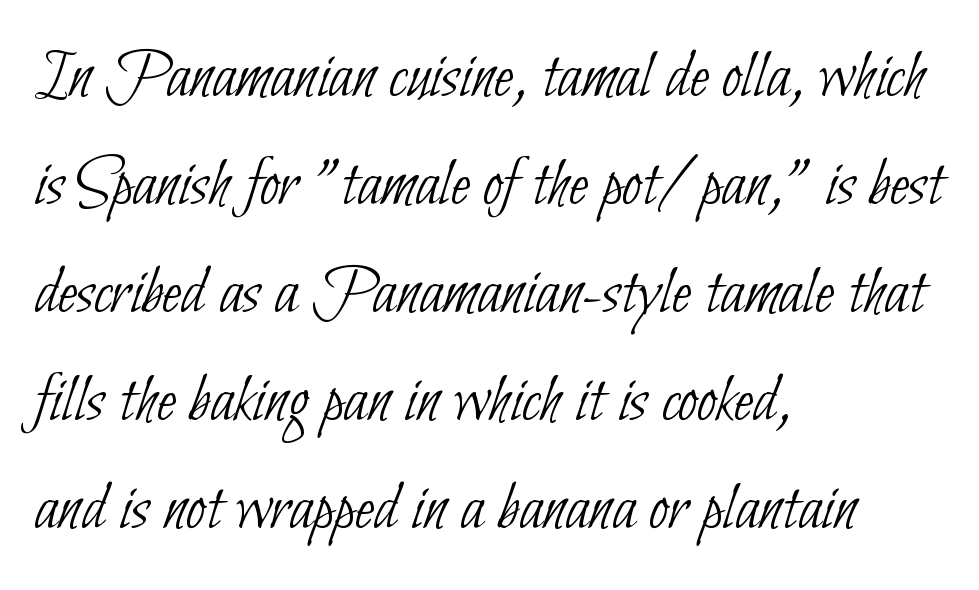
The image shows 71 px thin, condensed sans-serif type; set left-aligned, normal line spacing (1.52x), normal letter spacing, not underlined; low stroke contrast and a small x-height.
